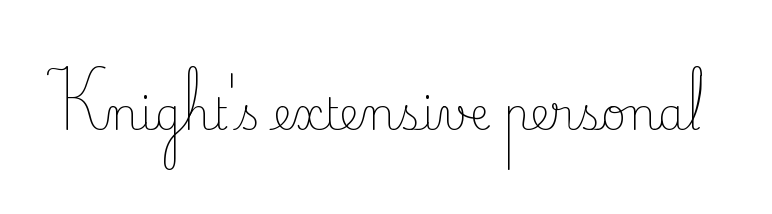
The image shows 44 px light serif type, upright; set normal letter spacing, not underlined; low stroke contrast and a small x-height.
